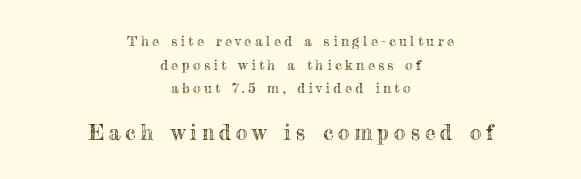
{"italic": "no", "underline": "no", "align": "center", "line_spacing": "normal", "line_spacing_ratio": 1.68, "letter_spacing": "wide", "letter_spacing_em": 0.24, "larger_block": "second", "size_ratio": 1.5, "glyph_px": 21}
